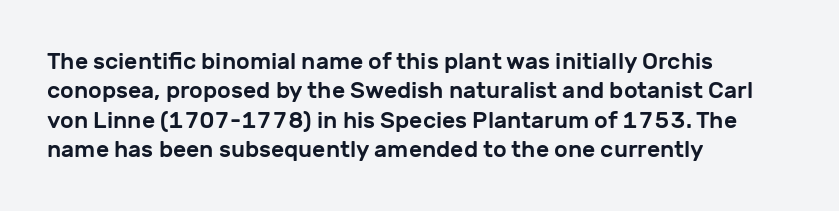
One-word summary of the alignment: left. Posture: vertical. The tracking reads as untouched default to a designer's eye. Each row of text sits above clean, open space. Does the leading feel generous? No, just average.
